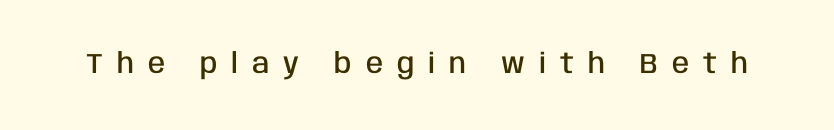
Q: Is the text bold? A: Semi-bold.
Q: Is the text italic (slanted)? A: No, it is upright.
Q: Is the typeface a serif or a sans-serif typeface? A: Sans-serif.
Q: Is the text underlined? A: No.
Q: Is the spacing between letters normal or unusually wide? A: Unusually wide.
Q: Width (condensed, normal, or wide)? A: Condensed.
Q: Stroke contrast? A: Low.
Q: x-height? A: Large.
Q: Monospaced? A: No.
